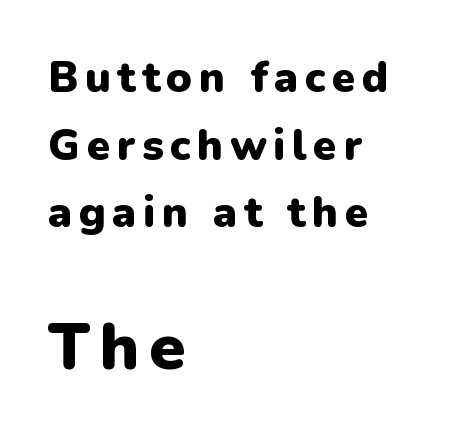
{"serif": "no", "italic": "no", "bold": "yes", "weight": "heavy", "width": "normal", "stroke_contrast": "low", "x_height": "medium", "monospaced": "no", "underline": "no", "align": "left", "line_spacing": "normal", "line_spacing_ratio": 1.57, "larger_block": "second", "size_ratio": 1.51, "glyph_px": 65}
